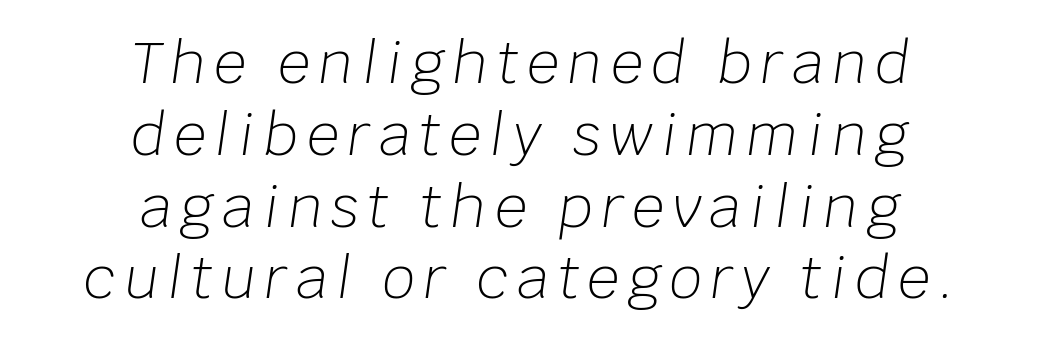
The image shows 57 px light type, italic (leaning right); set centered, normal line spacing (1.26x), not underlined; low stroke contrast and a large x-height.
